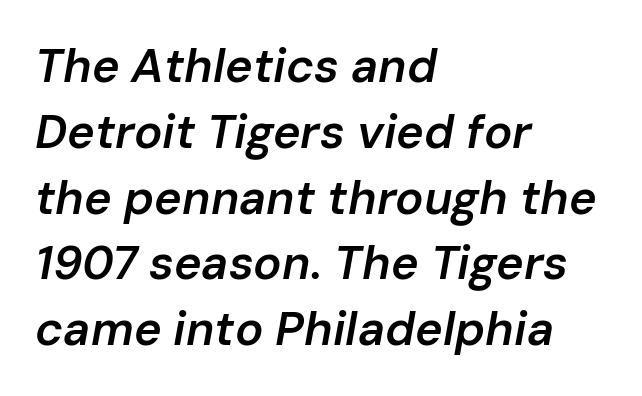
The image shows 47 px semibold type, italic (leaning right); set left-aligned, normal line spacing (1.4x), normal letter spacing, not underlined; low stroke contrast and a medium x-height.
